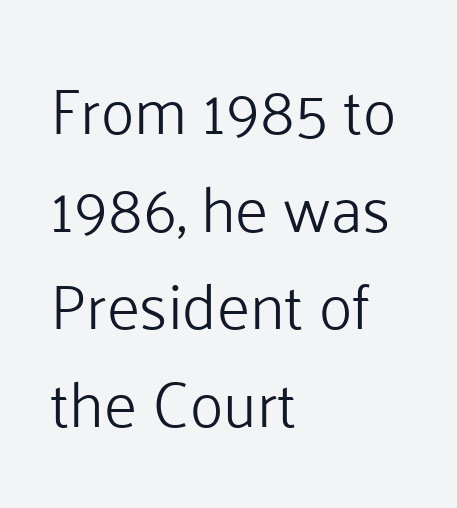
{"serif": "no", "italic": "no", "bold": "no", "weight": "light", "width": "normal", "stroke_contrast": "low", "x_height": "medium", "monospaced": "no", "underline": "no", "align": "left", "line_spacing": "normal", "line_spacing_ratio": 1.55, "letter_spacing": "normal", "letter_spacing_em": 0.0, "glyph_px": 63}
